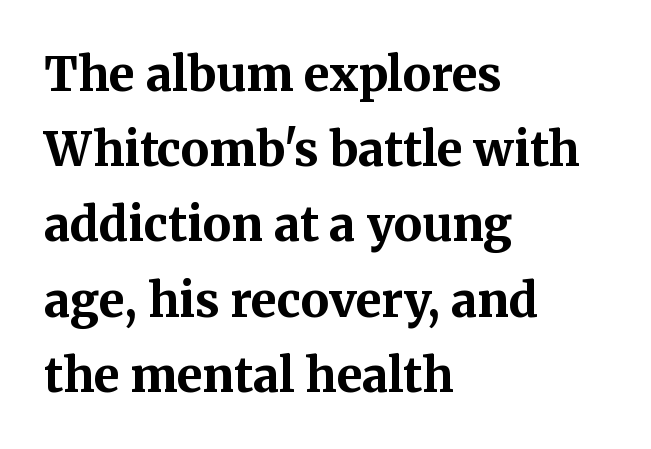
{"serif": "yes", "italic": "no", "bold": "yes", "weight": "bold", "width": "normal", "stroke_contrast": "medium", "x_height": "medium", "monospaced": "no", "underline": "no", "align": "left", "line_spacing": "normal", "line_spacing_ratio": 1.6, "letter_spacing": "normal", "letter_spacing_em": 0.0, "glyph_px": 47}
